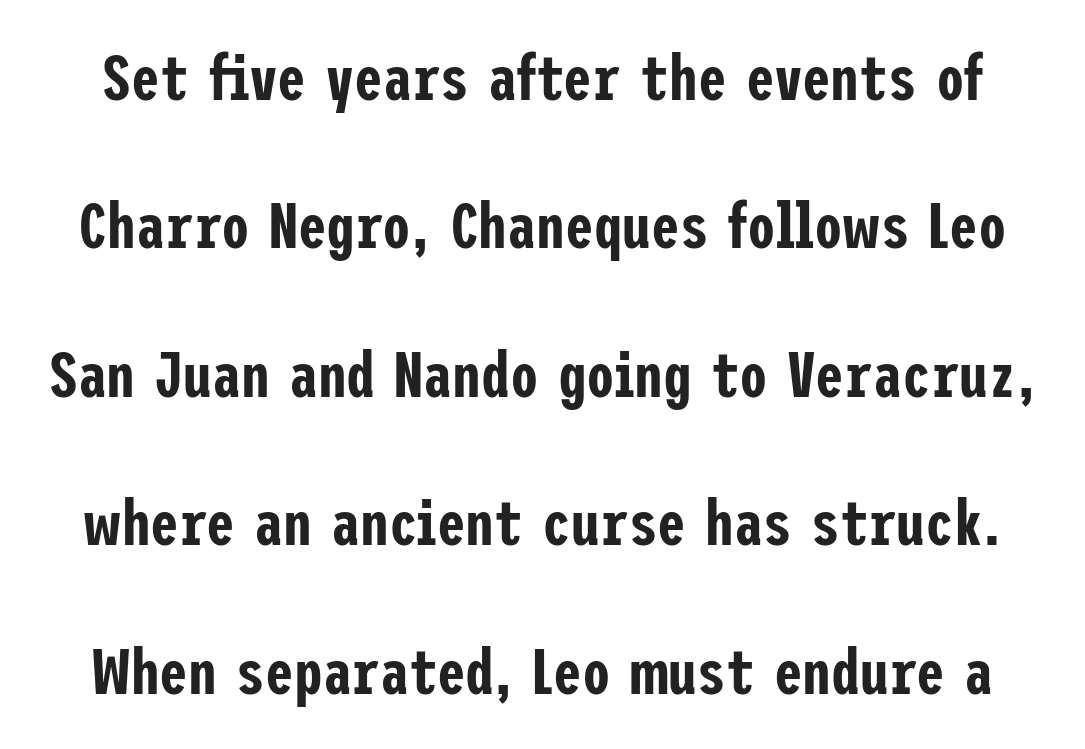
Q: Is the text italic (slanted)? A: No, it is upright.
Q: Is the typeface a serif or a sans-serif typeface? A: Sans-serif.
Q: Is the text underlined? A: No.
Q: Is the spacing between letters normal or unusually wide? A: Normal.
Q: Is the spacing between lines tight, normal or loose? A: Loose.
Q: Width (condensed, normal, or wide)? A: Condensed.
Q: Stroke contrast? A: Low.
Q: x-height? A: Medium.
